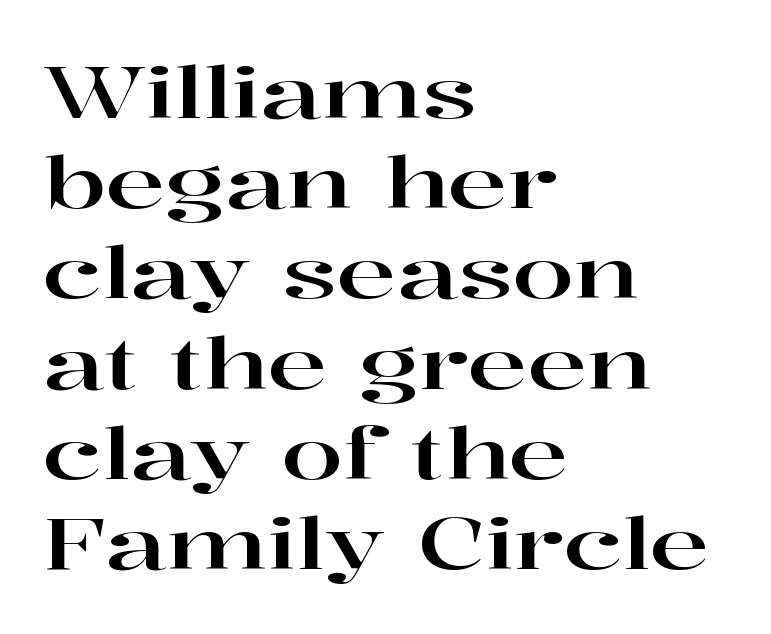
The image shows 71 px wide serif type, upright; set left-aligned, normal line spacing (1.27x), normal letter spacing, not underlined; high stroke contrast and a medium x-height.
